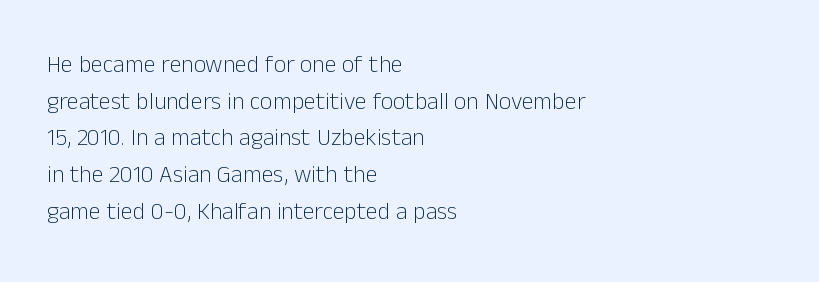
Standard letterfit; no display-style spreading of the glyphs. No chunkiness to these letters — they're not bold. This is roman type, the default non-slanted kind. Does the copy run flush right? No — it runs flush left.
